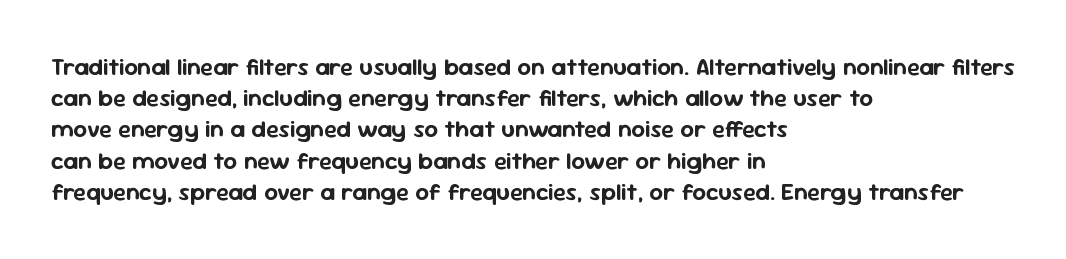
{"italic": "no", "underline": "no", "align": "left", "line_spacing": "normal", "line_spacing_ratio": 1.3, "letter_spacing": "normal", "letter_spacing_em": 0.0, "glyph_px": 24}
